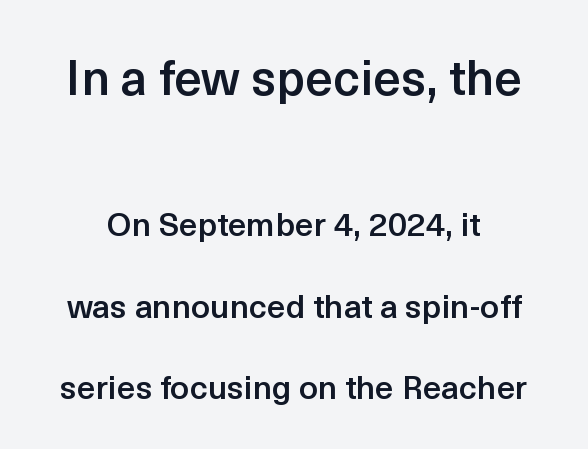
Q: Is the text bold? A: Semi-bold.
Q: Is the text italic (slanted)? A: No, it is upright.
Q: Is the typeface a serif or a sans-serif typeface? A: Sans-serif.
Q: Is the text underlined? A: No.
Q: Is the spacing between letters normal or unusually wide? A: Normal.
Q: Is the spacing between lines tight, normal or loose? A: Loose.
Q: Which block of text is set in a larger size, the first (top) or the second (bottom)? A: The first (top) one.
Q: Width (condensed, normal, or wide)? A: Normal.
Q: x-height? A: Medium.
Q: Monospaced? A: No.
